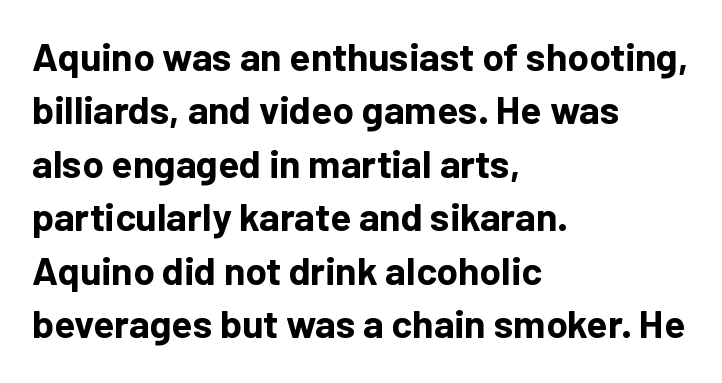
{"serif": "no", "italic": "no", "bold": "yes", "weight": "bold", "width": "normal", "stroke_contrast": "low", "x_height": "medium", "monospaced": "no", "underline": "no", "align": "left", "line_spacing": "normal", "line_spacing_ratio": 1.37, "letter_spacing": "normal", "letter_spacing_em": 0.0, "glyph_px": 39}
